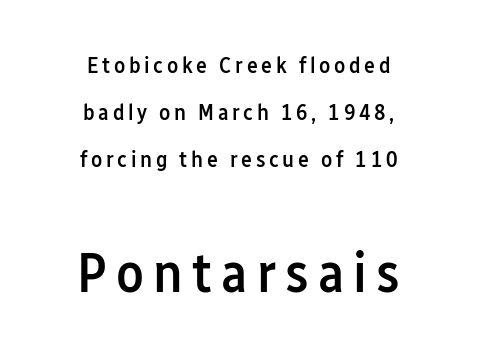
Bigger letters appear in the bottom chunk; the top chunk is reduced. The space between consecutive lines is lavish. The space beneath each line is pristine and unruled. How heavy is the stroke? Medium-heavy — a semibold, shy of bold.
